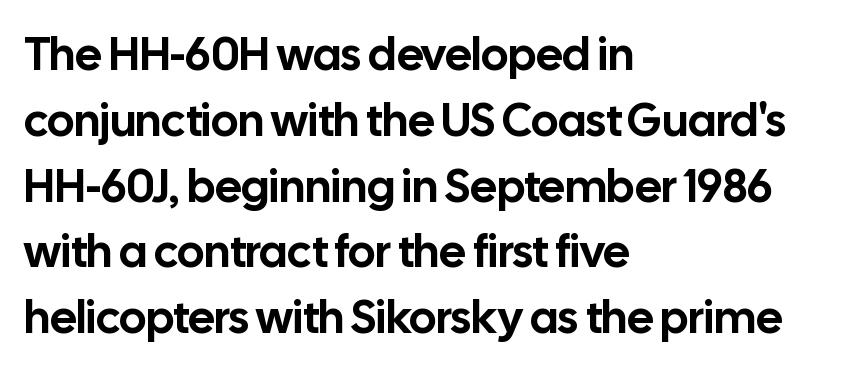
The block of text has a typical density, with ordinary space between rows. No italicization has been applied; the sample stays upright. The passage shown is typeset with a sans-serif family. Line beginnings align vertically; line endings do not. Students, note that the glyphs here touch the page at normal intervals. The space beneath each line is pristine and unruled.
